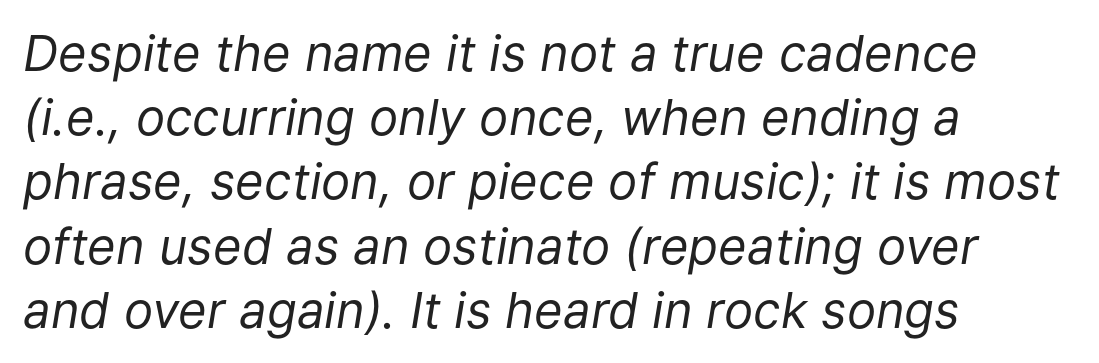
Italic? Definitely — the glyphs are oblique. Bare-footed words on every line. A classic flush-left, rag-right setting is used for this passage. The passage shown stacks its lines at a standard gap. The strokes are not fattened; the text isn't bold. The rendering keeps characters at their native spacing.
